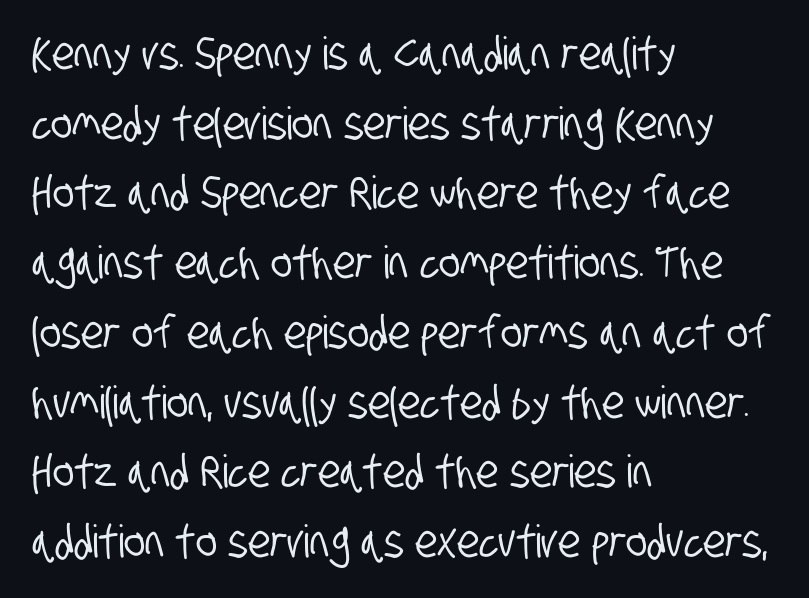
Is this a fixed-width face? No — the glyphs have proportional, varying widths. Nobody touched the tracking dial on this one. Unmarked baselines from the first word to the last. Look at the bottom of the vertical strokes: they stop flat, with no serifs.
